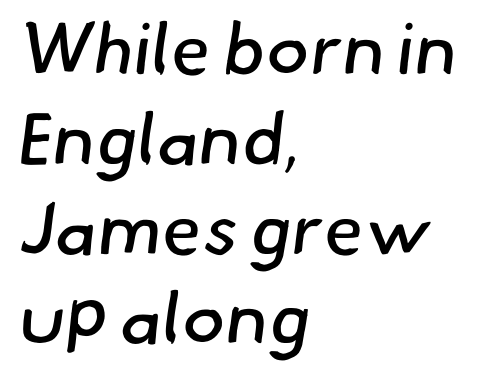
The gaps between neighbouring characters are ordinary and unremarkable. Nope, no serifs anywhere on these letters. Each stroke keeps to a modest, everyday thickness or less. You could not count columns in this text — the font is proportionally spaced. The setting favours the left margin, as ordinary paragraphs usually do.
